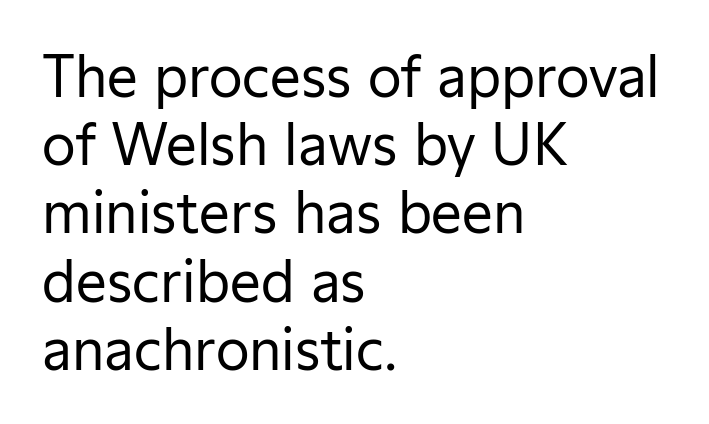
Character widths vary here, with narrow letters taking less room than wide ones. Stroke terminals: plain, sans-serif. Do the letters lean? They stand straight. Line starts are locked; line ends wander.
